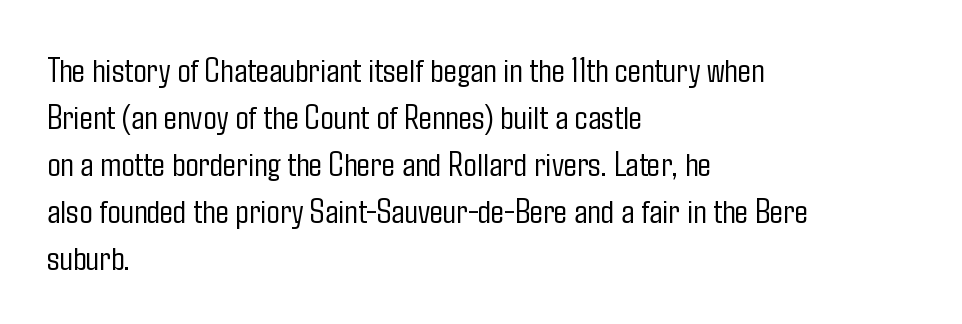
The image shows 35 px light, condensed sans-serif type, upright; set left-aligned, normal line spacing (1.34x), normal letter spacing, not underlined; low stroke contrast and a medium x-height.
